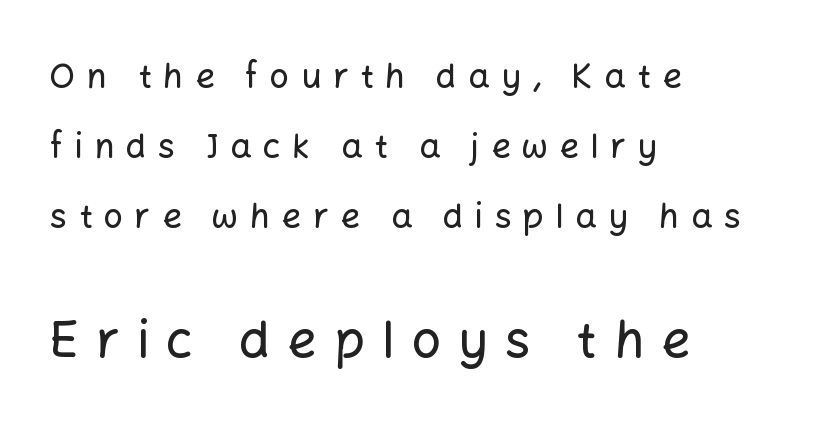
{"serif": "no", "italic": "no", "width": "normal", "stroke_contrast": "low", "x_height": "medium", "monospaced": "no", "underline": "no", "align": "left", "line_spacing": "loose", "line_spacing_ratio": 2.06, "letter_spacing": "wide", "letter_spacing_em": 0.34, "larger_block": "second", "size_ratio": 1.5, "glyph_px": 51}
